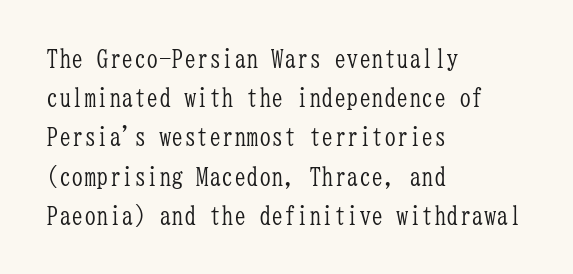
The image shows 25 px text type, upright; set left-aligned, normal line spacing (1.57x), normal letter spacing, not underlined.
